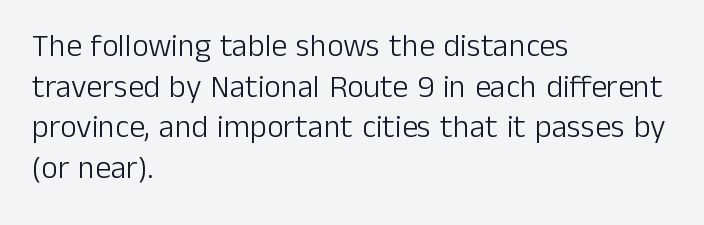
Q: Is the text bold? A: No.
Q: Is the text italic (slanted)? A: No, it is upright.
Q: Is the typeface a serif or a sans-serif typeface? A: Sans-serif.
Q: Is the text underlined? A: No.
Q: How is the paragraph aligned? A: Left-aligned.
Q: Is the spacing between letters normal or unusually wide? A: Normal.
Q: Is the spacing between lines tight, normal or loose? A: Normal.
Q: Width (condensed, normal, or wide)? A: Normal.
Q: Stroke contrast? A: Low.
Q: x-height? A: Medium.
Q: Monospaced? A: No.
